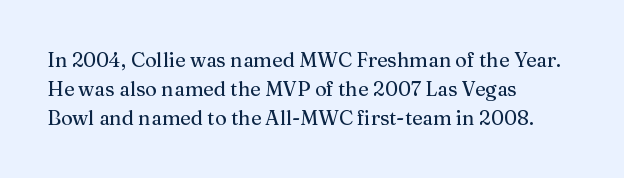
Default kerning and tracking; the words read as compact shapes. The type sits square on the baseline with zero lean. How would I describe the line gaps? Plain and ordinary. The zone under the glyphs is completely vacant. The lines are quadded left.
